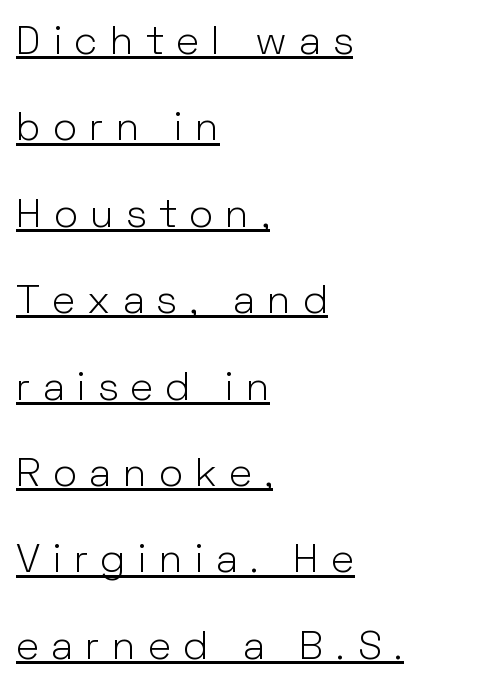
Does the copy run flush right? No — it runs flush left. Caption: expanded tracking, letters set apart. Regarding serifs, this sample does without them. The glyphs are accompanied by a horizontal stroke just below them. A roman cut, with each character standing at attention.
